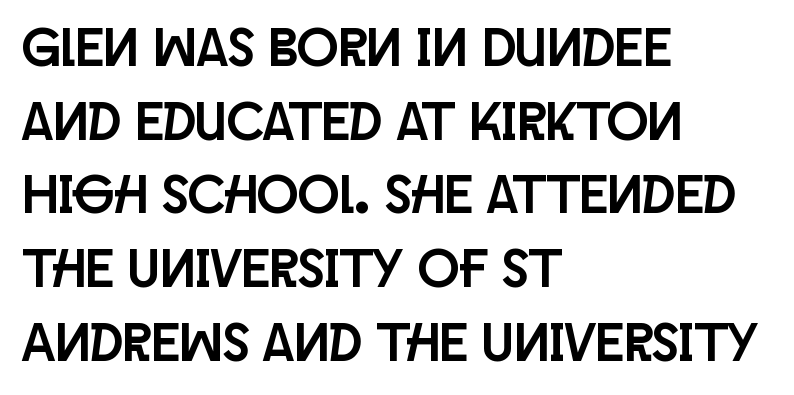
The image shows 55 px condensed sans-serif type, upright; set left-aligned, normal line spacing (1.34x), normal letter spacing, not underlined; low stroke contrast and a large x-height.
